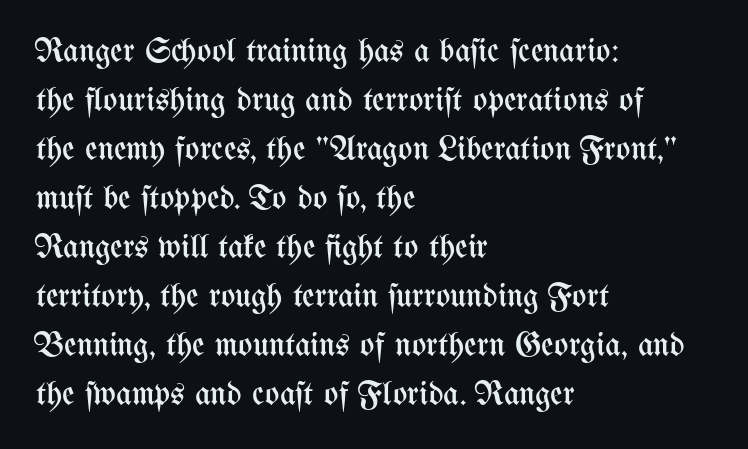
The image shows 34 px regular-weight, condensed type, upright; set left-aligned, normal line spacing (1.44x), normal letter spacing, not underlined; medium stroke contrast and a medium x-height.
